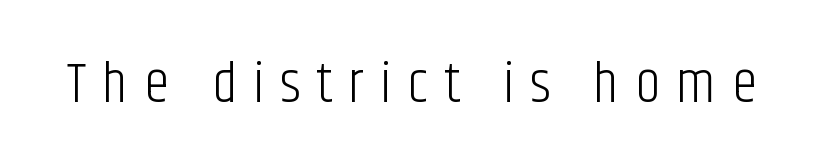
The image shows 57 px light, condensed sans-serif type, upright; set unusually wide letter spacing (+0.28 em), not underlined; low stroke contrast and a large x-height.
